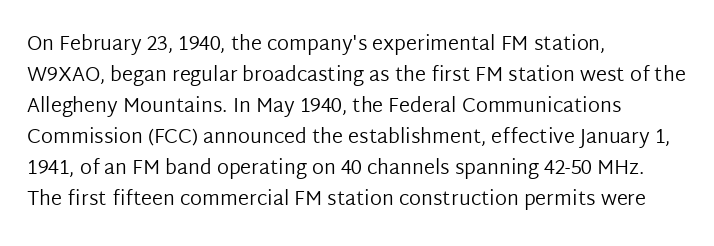
The face looks like a standard text weight, possibly lighter. The type is set solid horizontally, with unmodified tracking. The lettering stays uniformly vertical, giving the passage a roman look. Leading: standard. Casual observation: everything's shoved over to the left.
